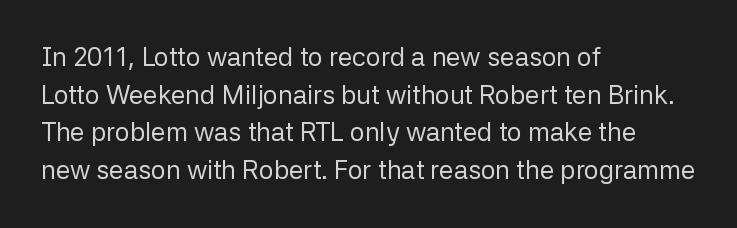
The image shows 26 px text type, upright; set left-aligned, normal line spacing (1.45x), normal letter spacing, not underlined.
